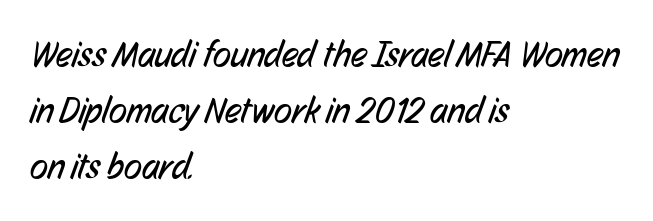
{"serif": "no", "bold": "no", "weight": "regular", "width": "condensed", "stroke_contrast": "low", "x_height": "medium", "monospaced": "no", "underline": "no", "align": "left", "line_spacing": "normal", "line_spacing_ratio": 1.51, "letter_spacing": "normal", "letter_spacing_em": 0.0, "glyph_px": 37}
